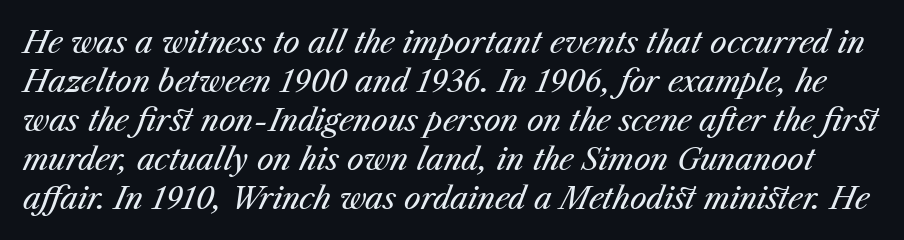
The image shows 30 px regular-weight type, italic (leaning right); set normal line spacing (1.3x), normal letter spacing, not underlined; medium stroke contrast and a medium x-height.
